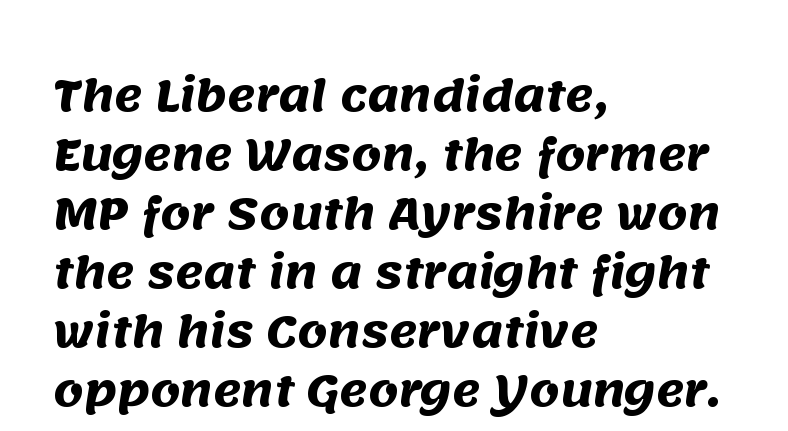
Note: no serifs on the glyphs. The glyphs are unaccompanied by any horizontal stroke below them. Compared with typical body copy, the letter spacing here is the same. Caption: multi-line text, flush left, ragged right. These lines are rendered in a variable-pitch font.
